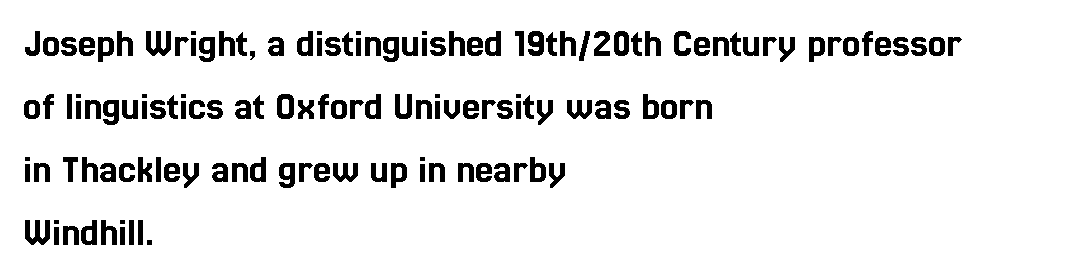
Here the designer chose a conventional face with non-uniform glyph widths. The axis of the letterforms is exactly vertical. Horizontal bands of white between lines are of average thickness. There is no visible air inserted between adjacent glyphs. The rag falls on the right side of this text block. The zone under the glyphs is completely vacant.
